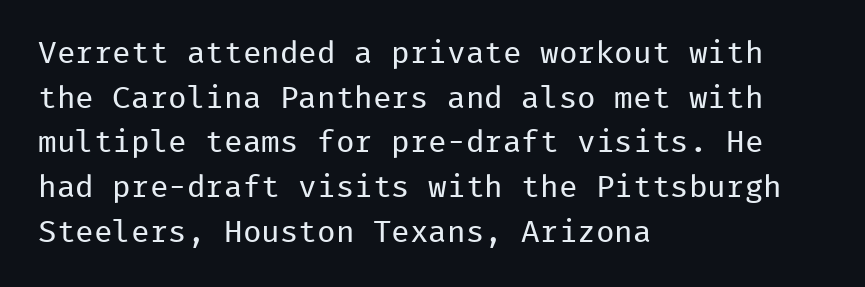
{"serif": "no", "italic": "no", "bold": "no", "weight": "regular", "width": "normal", "stroke_contrast": "low", "x_height": "medium", "monospaced": "yes", "underline": "no", "align": "left", "line_spacing": "normal", "line_spacing_ratio": 1.44, "letter_spacing": "normal", "letter_spacing_em": 0.0, "glyph_px": 31}
